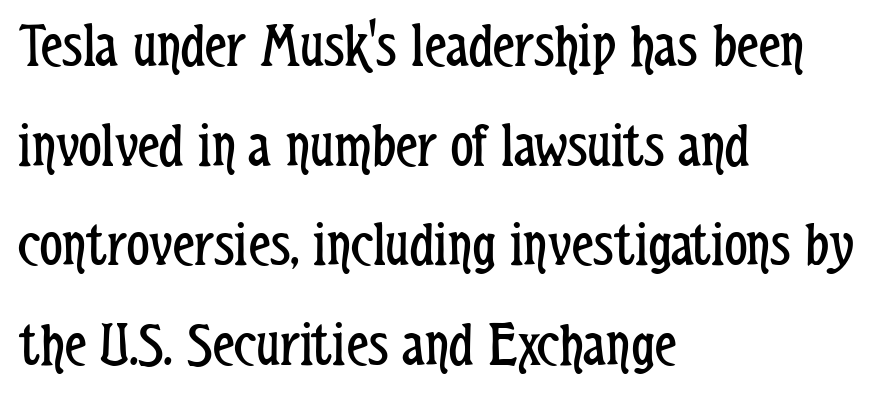
Q: Is the text bold? A: No.
Q: Is the text italic (slanted)? A: No, it is upright.
Q: Is the typeface a serif or a sans-serif typeface? A: Sans-serif.
Q: Is the text underlined? A: No.
Q: How is the paragraph aligned? A: Left-aligned.
Q: Is the spacing between letters normal or unusually wide? A: Normal.
Q: Is the spacing between lines tight, normal or loose? A: Normal.
Q: Width (condensed, normal, or wide)? A: Condensed.
Q: Stroke contrast? A: Low.
Q: x-height? A: Medium.
Q: Monospaced? A: No.
